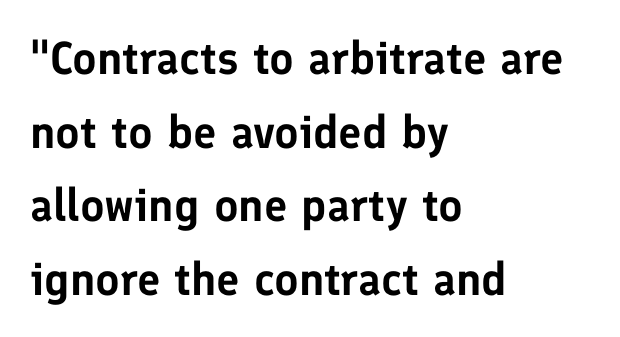
{"serif": "no", "italic": "no", "width": "normal", "stroke_contrast": "low", "x_height": "medium", "monospaced": "no", "underline": "no", "align": "left", "line_spacing": "normal", "line_spacing_ratio": 1.6, "letter_spacing": "normal", "letter_spacing_em": 0.0, "glyph_px": 46}
